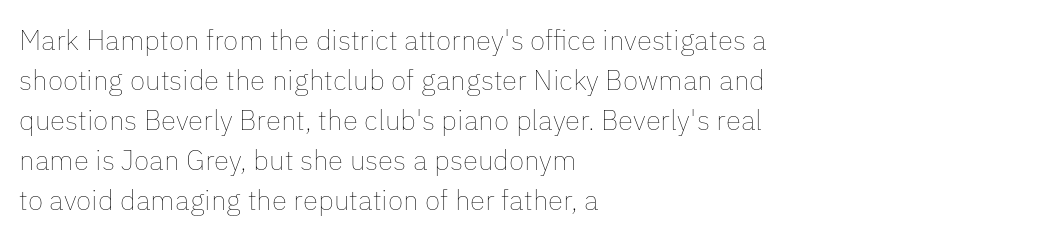
Q: Is the text bold? A: No.
Q: Is the text italic (slanted)? A: No, it is upright.
Q: Is the text underlined? A: No.
Q: How is the paragraph aligned? A: Left-aligned.
Q: Is the spacing between letters normal or unusually wide? A: Normal.
Q: Is the spacing between lines tight, normal or loose? A: Normal.
Q: Width (condensed, normal, or wide)? A: Normal.
Q: Stroke contrast? A: Low.
Q: x-height? A: Medium.
Q: Monospaced? A: No.
